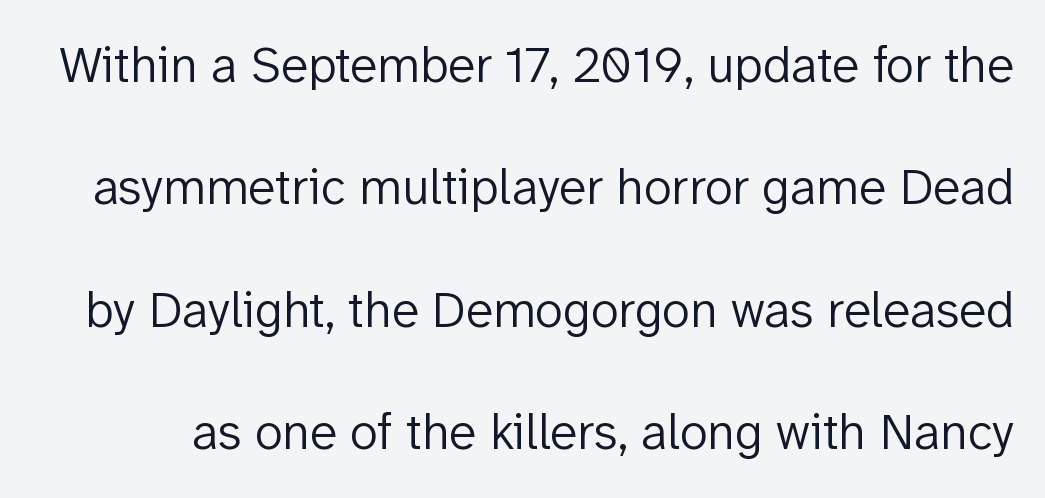
The image shows 51 px light sans-serif type, upright; set loose line spacing (2.4x), normal letter spacing, not underlined; low stroke contrast and a medium x-height.
